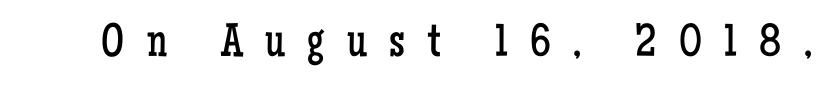
{"serif": "yes", "italic": "no", "bold": "no", "weight": "regular", "width": "condensed", "stroke_contrast": "low", "x_height": "medium", "monospaced": "no", "underline": "no", "letter_spacing": "wide", "letter_spacing_em": 0.48, "glyph_px": 47}
